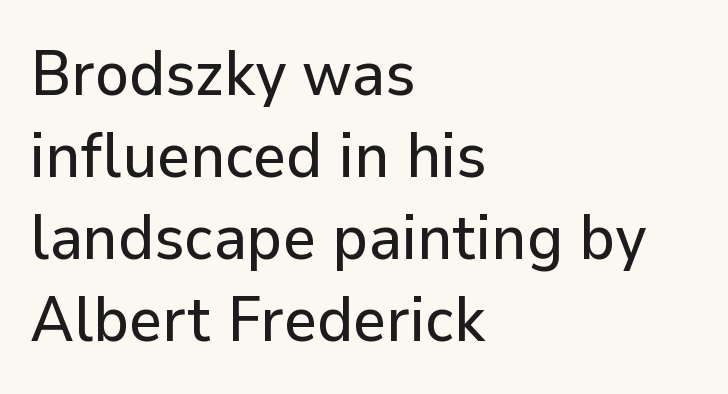
{"serif": "no", "italic": "no", "width": "normal", "stroke_contrast": "low", "x_height": "medium", "monospaced": "no", "underline": "no", "align": "left", "line_spacing": "normal", "line_spacing_ratio": 1.28, "letter_spacing": "normal", "letter_spacing_em": 0.0, "glyph_px": 64}
